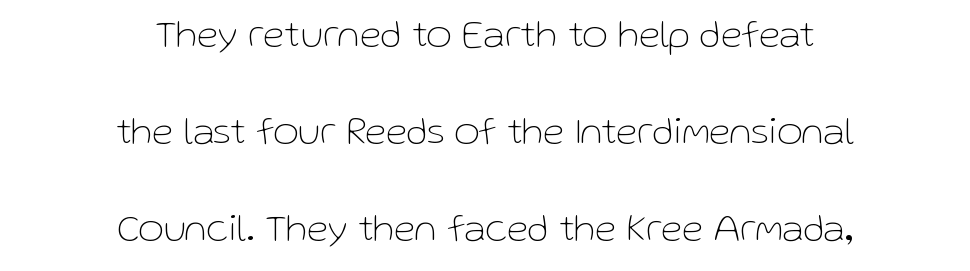
The image shows 39 px thin sans-serif type, upright; set centered, loose line spacing (2.49x), normal letter spacing, not underlined; low stroke contrast and a medium x-height.
